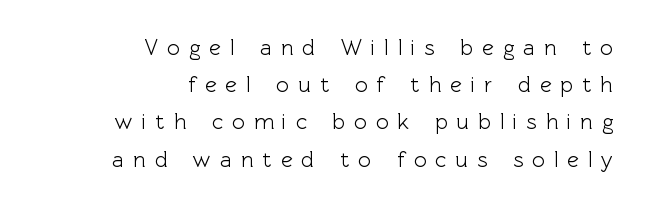
Q: Is the text italic (slanted)? A: No, it is upright.
Q: Is the text underlined? A: No.
Q: How is the paragraph aligned? A: Right-aligned.
Q: Is the spacing between letters normal or unusually wide? A: Unusually wide.
Q: Is the spacing between lines tight, normal or loose? A: Normal.
